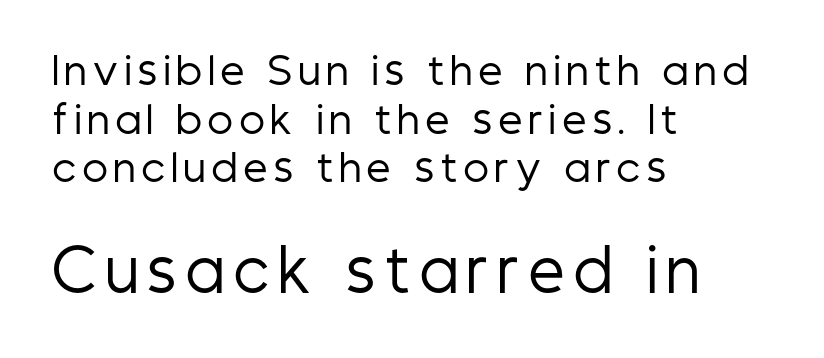
Q: Is the text bold? A: No.
Q: Is the text italic (slanted)? A: No, it is upright.
Q: Is the typeface a serif or a sans-serif typeface? A: Sans-serif.
Q: Is the text underlined? A: No.
Q: How is the paragraph aligned? A: Left-aligned.
Q: Is the spacing between lines tight, normal or loose? A: Normal.
Q: Which block of text is set in a larger size, the first (top) or the second (bottom)? A: The second (bottom) one.
Q: Width (condensed, normal, or wide)? A: Condensed.
Q: Stroke contrast? A: Low.
Q: x-height? A: Medium.
Q: Monospaced? A: No.
